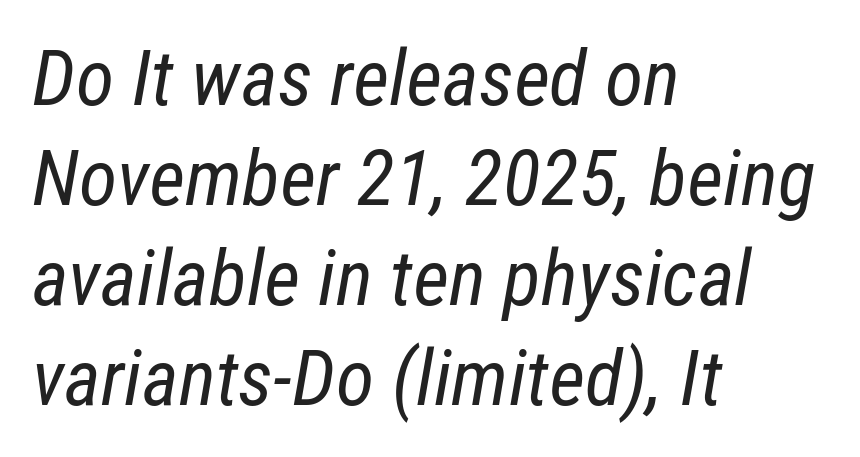
The rag falls on the right side of this text block. Proportional: the letters do not fall into vertical columns. The tracking reads as untouched default to a designer's eye. Vertical stems look standard width or narrower in stroke. You can tell it's italic because the verticals aren't actually vertical. How would I describe the line gaps? Plain and ordinary.
